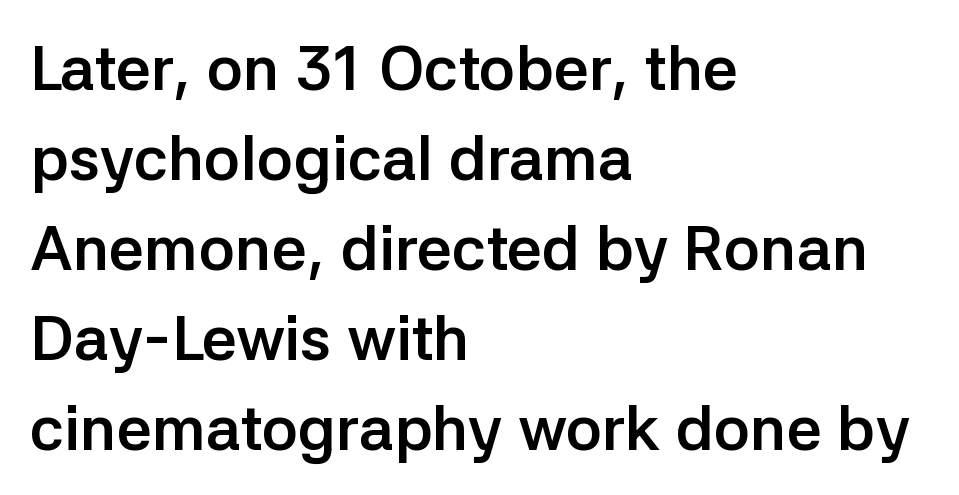
{"serif": "no", "italic": "no", "bold": "yes", "weight": "semibold", "width": "normal", "stroke_contrast": "low", "x_height": "medium", "monospaced": "no", "underline": "no", "align": "left", "line_spacing": "normal", "line_spacing_ratio": 1.45, "letter_spacing": "normal", "letter_spacing_em": 0.0, "glyph_px": 62}
